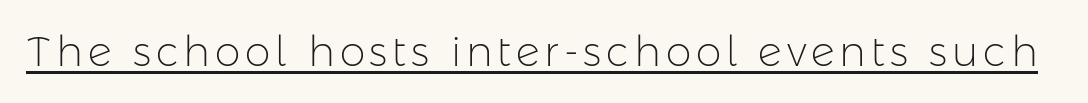
The image shows 41 px light sans-serif type, upright; set underlined; low stroke contrast and a medium x-height.
